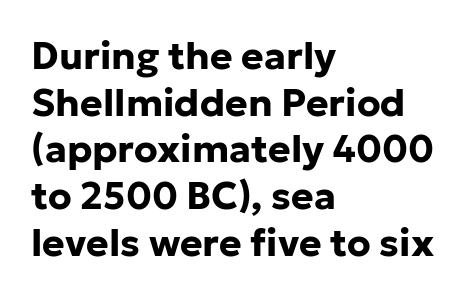
Q: Is the text bold? A: Yes.
Q: Is the text italic (slanted)? A: No, it is upright.
Q: Is the typeface a serif or a sans-serif typeface? A: Sans-serif.
Q: Is the text underlined? A: No.
Q: How is the paragraph aligned? A: Left-aligned.
Q: Is the spacing between letters normal or unusually wide? A: Normal.
Q: Width (condensed, normal, or wide)? A: Normal.
Q: Stroke contrast? A: Low.
Q: x-height? A: Medium.
Q: Monospaced? A: No.
